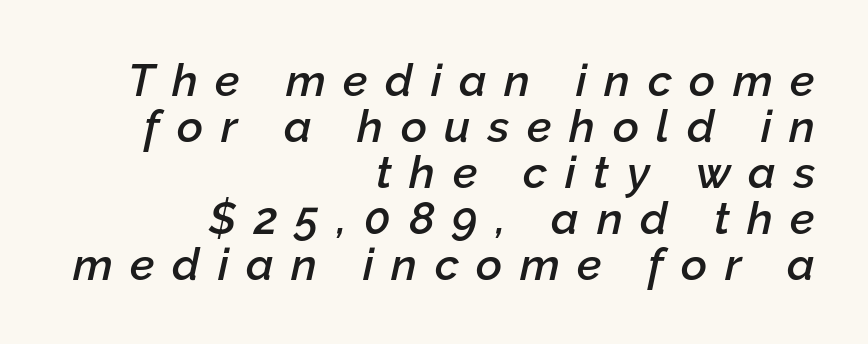
The image shows 45 px semibold type, italic (leaning right); set right-aligned, tight line spacing (1.02x), unusually wide letter spacing (+0.39 em), not underlined; low stroke contrast and a medium x-height.
